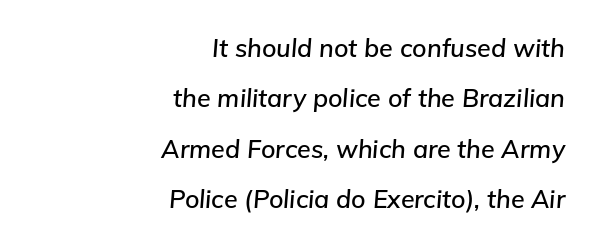
{"italic": "yes", "lean": "right", "slant_degrees": 5, "underline": "no", "align": "right", "line_spacing": "loose", "line_spacing_ratio": 2.02, "letter_spacing": "normal", "letter_spacing_em": 0.0, "glyph_px": 25}
